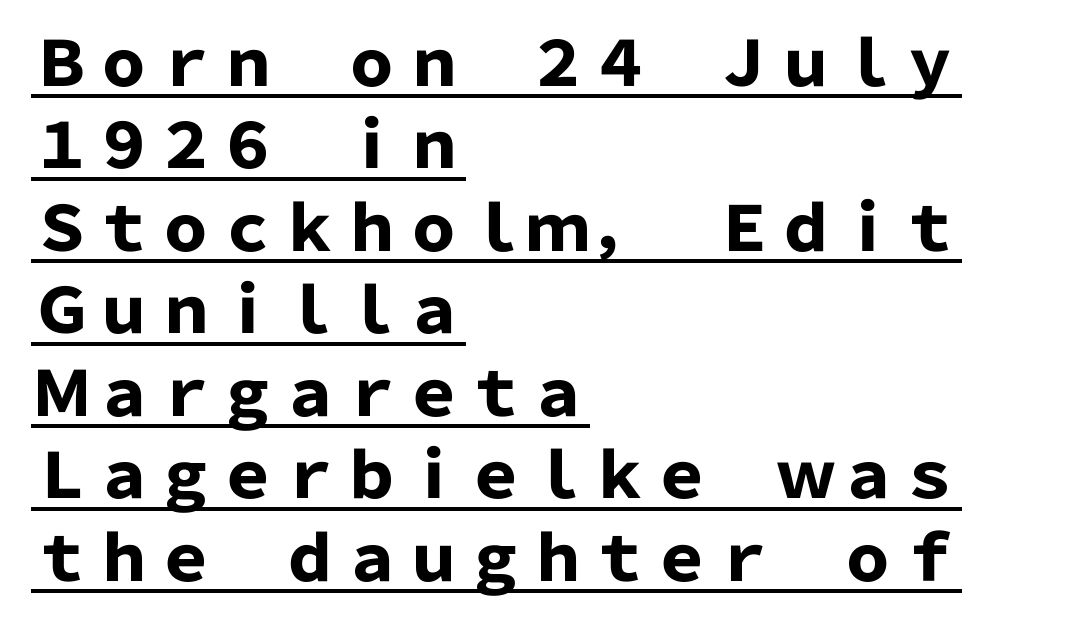
{"serif": "no", "italic": "no", "bold": "yes", "weight": "heavy", "width": "normal", "stroke_contrast": "low", "x_height": "medium", "monospaced": "no", "underline": "yes", "align": "left", "line_spacing": "normal", "line_spacing_ratio": 1.33, "letter_spacing": "normal", "letter_spacing_em": 0.0, "glyph_px": 62}
